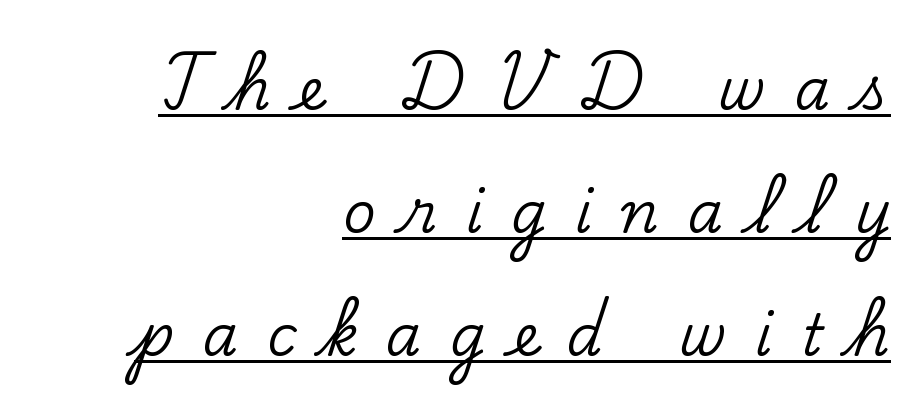
{"serif": "yes", "width": "normal", "stroke_contrast": "low", "x_height": "small", "monospaced": "no", "underline": "yes", "align": "right", "line_spacing": "loose", "line_spacing_ratio": 2.16, "letter_spacing": "wide", "letter_spacing_em": 0.5, "glyph_px": 57}
